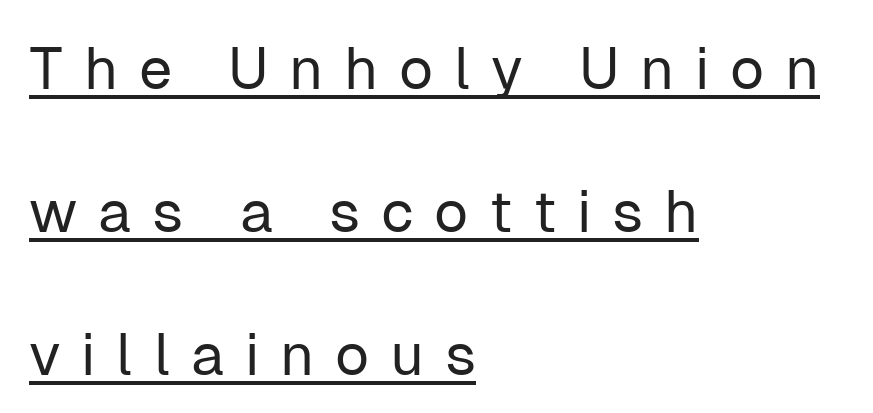
{"serif": "no", "italic": "no", "bold": "no", "weight": "regular", "width": "normal", "stroke_contrast": "low", "x_height": "medium", "monospaced": "no", "underline": "yes", "align": "left", "line_spacing": "loose", "line_spacing_ratio": 2.42, "letter_spacing": "wide", "letter_spacing_em": 0.35, "glyph_px": 59}
